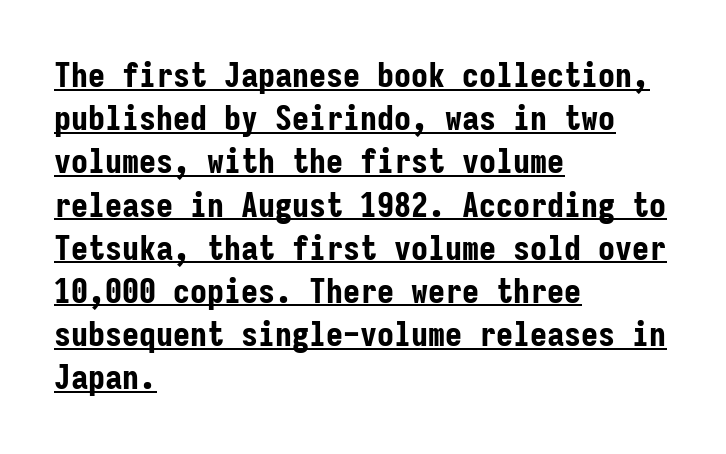
Q: Is the text bold? A: Yes.
Q: Is the text italic (slanted)? A: No, it is upright.
Q: Is the typeface a serif or a sans-serif typeface? A: Sans-serif.
Q: Is the text underlined? A: Yes.
Q: How is the paragraph aligned? A: Left-aligned.
Q: Is the spacing between letters normal or unusually wide? A: Normal.
Q: Is the spacing between lines tight, normal or loose? A: Normal.
Q: Width (condensed, normal, or wide)? A: Condensed.
Q: Stroke contrast? A: Low.
Q: x-height? A: Medium.
Q: Monospaced? A: Yes.
